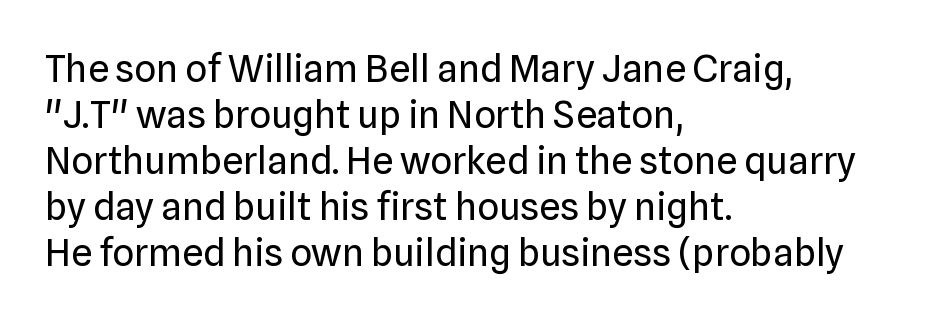
{"serif": "no", "italic": "no", "bold": "no", "weight": "regular", "width": "normal", "stroke_contrast": "low", "x_height": "medium", "monospaced": "no", "underline": "no", "align": "left", "line_spacing_ratio": 1.21, "letter_spacing": "normal", "letter_spacing_em": 0.0, "glyph_px": 38}
